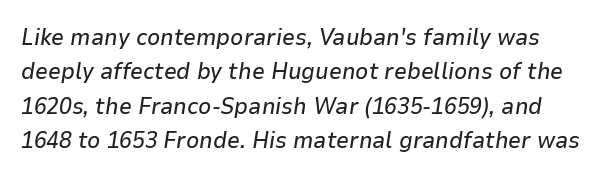
{"italic": "yes", "lean": "right", "slant_degrees": 9, "underline": "no", "line_spacing": "normal", "line_spacing_ratio": 1.49, "letter_spacing": "normal", "letter_spacing_em": 0.0, "glyph_px": 23}
